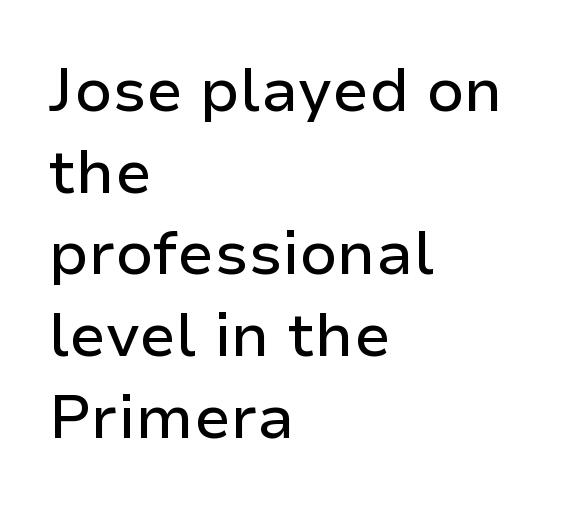
The image shows 61 px sans-serif type, upright; set left-aligned, normal line spacing (1.34x), normal letter spacing, not underlined; low stroke contrast and a medium x-height.
